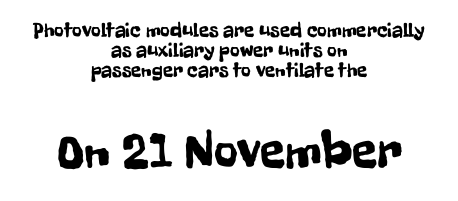
Q: Is the text italic (slanted)? A: No, it is upright.
Q: Is the typeface a serif or a sans-serif typeface? A: Sans-serif.
Q: Is the text underlined? A: No.
Q: How is the paragraph aligned? A: Centered.
Q: Is the spacing between letters normal or unusually wide? A: Normal.
Q: Is the spacing between lines tight, normal or loose? A: Tight.
Q: Which block of text is set in a larger size, the first (top) or the second (bottom)? A: The second (bottom) one.
Q: Width (condensed, normal, or wide)? A: Condensed.
Q: Stroke contrast? A: Low.
Q: x-height? A: Medium.
Q: Monospaced? A: No.
